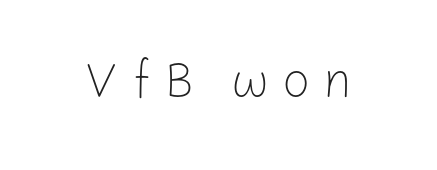
The image shows 50 px light sans-serif type, upright; set unusually wide letter spacing (+0.26 em), not underlined; low stroke contrast and a medium x-height.
